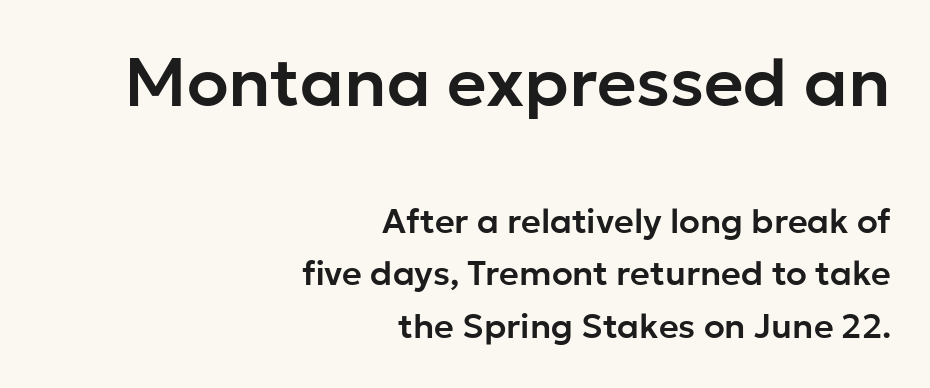
The image shows 68 px sans-serif type, upright; set right-aligned, normal line spacing (1.55x), normal letter spacing, not underlined; the first (top) block is 2.0x larger; low stroke contrast and a medium x-height.
